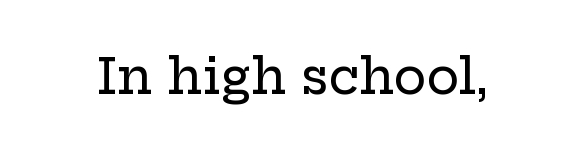
Character widths vary here, with narrow letters taking less room than wide ones. Check the space under the baseline: it is left empty. There is no visible air inserted between adjacent glyphs. The characters display serif detailing at their extremities.
